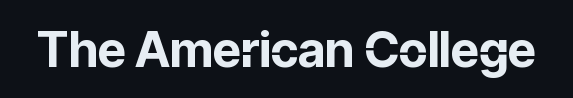
The image shows 49 px bold sans-serif type, upright; set normal letter spacing, not underlined; low stroke contrast and a medium x-height.
